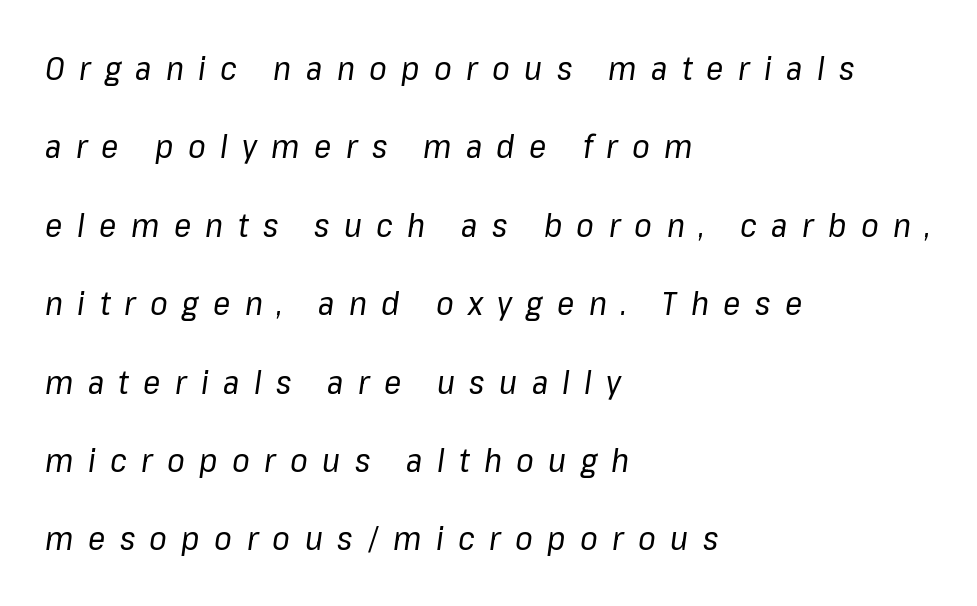
Q: Is the text bold? A: No.
Q: Is the text italic (slanted)? A: Yes, it leans right by about 8 degrees.
Q: Is the text underlined? A: No.
Q: How is the paragraph aligned? A: Left-aligned.
Q: Is the spacing between letters normal or unusually wide? A: Unusually wide.
Q: Is the spacing between lines tight, normal or loose? A: Loose.
Q: Width (condensed, normal, or wide)? A: Normal.
Q: Stroke contrast? A: Low.
Q: x-height? A: Medium.
Q: Monospaced? A: No.
